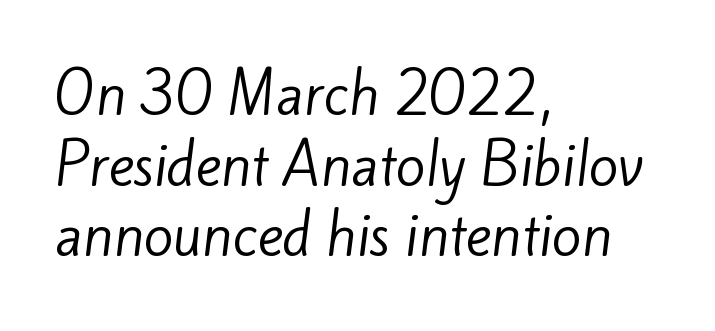
The image shows 54 px regular-weight sans-serif type; set left-aligned, normal line spacing (1.31x), normal letter spacing, not underlined; low stroke contrast and a small x-height.
